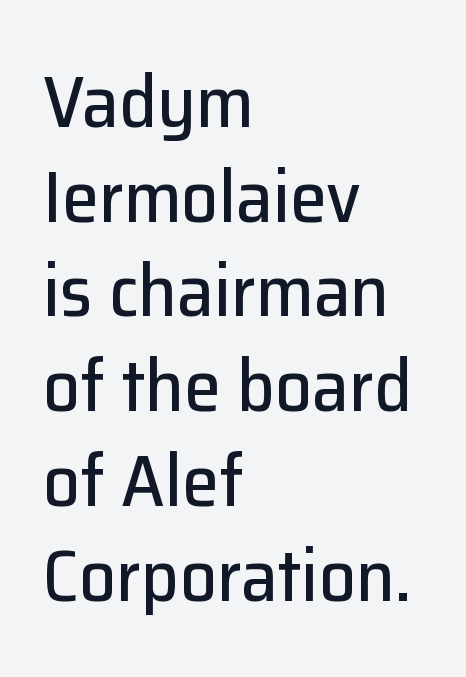
{"serif": "no", "italic": "no", "width": "normal", "stroke_contrast": "low", "x_height": "medium", "monospaced": "no", "underline": "no", "align": "left", "line_spacing": "normal", "line_spacing_ratio": 1.28, "letter_spacing": "normal", "letter_spacing_em": 0.0, "glyph_px": 74}
